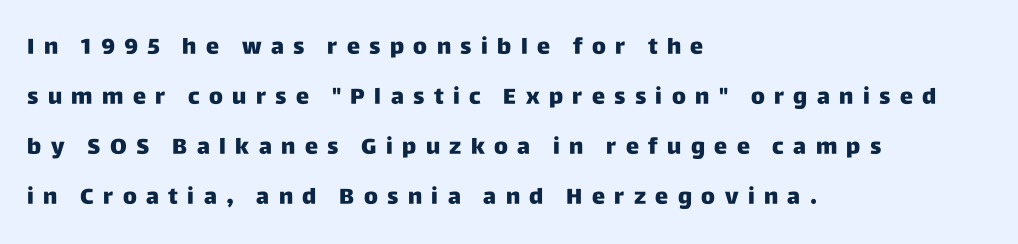
The image shows 22 px bold type, upright; set left-aligned, loose line spacing (2.27x), unusually wide letter spacing (+0.43 em), not underlined.
